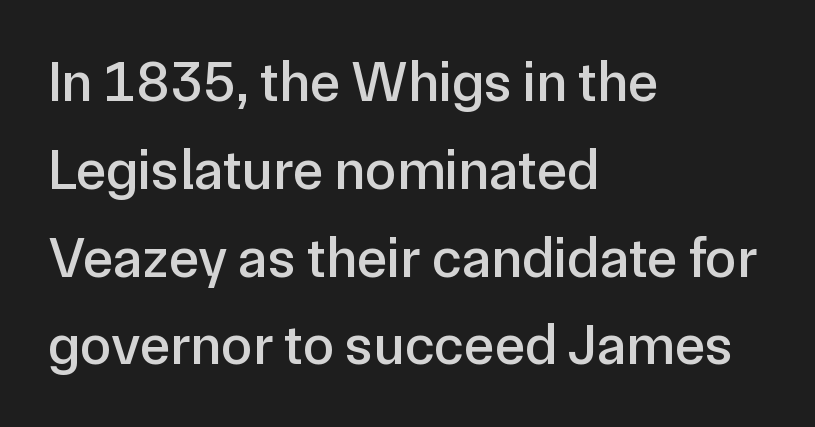
{"serif": "no", "italic": "no", "width": "normal", "stroke_contrast": "low", "x_height": "medium", "monospaced": "no", "underline": "no", "align": "left", "line_spacing": "normal", "line_spacing_ratio": 1.54, "letter_spacing": "normal", "letter_spacing_em": 0.0, "glyph_px": 57}
